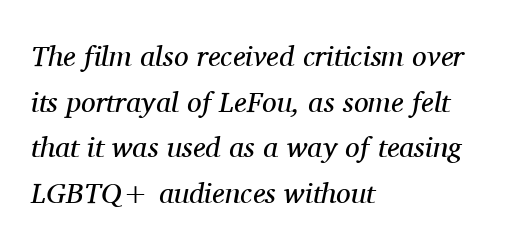
There is no visible air inserted between adjacent glyphs. Unlike a clean sans, this face finishes its strokes with serifs. This sample has the flowing, uneven cadence of proportional lettering. Interline gaps are of average width in this sample. Weight class: somewhere from thin through regular. Notice how the stems are inclined rather than vertical — that's the hallmark of italics.
